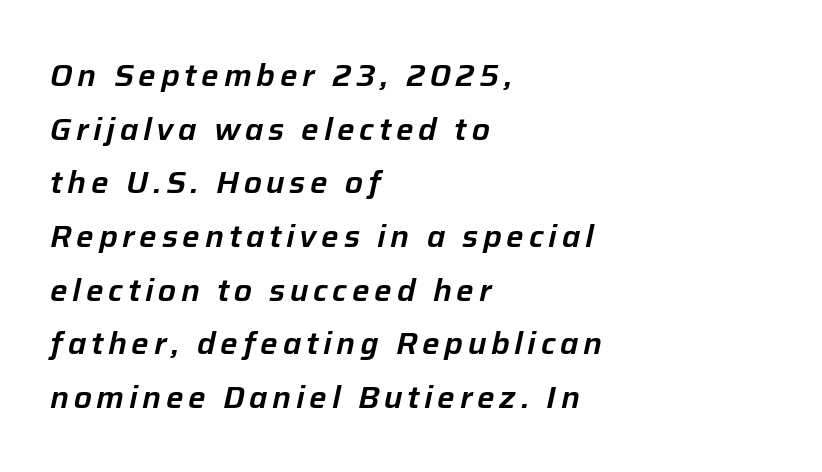
{"italic": "yes", "lean": "right", "slant_degrees": 12, "width": "normal", "stroke_contrast": "low", "x_height": "medium", "monospaced": "no", "underline": "no", "align": "left", "line_spacing_ratio": 1.73, "glyph_px": 31}
